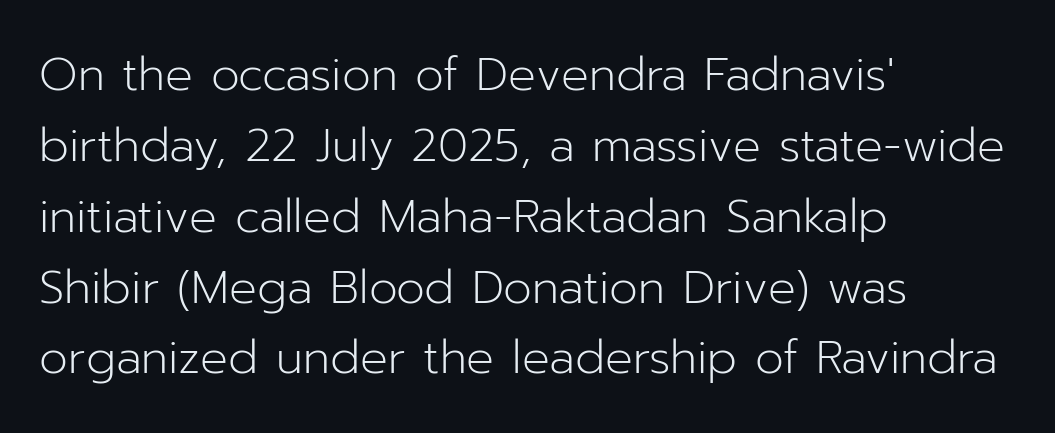
The lettering stays uniformly vertical, giving the passage a roman look. Inter-character spacing is left at the font's built-in metrics. Notice how descenders clear the ascenders below comfortably — that's standard leading. Is this a fixed-width face? No — the glyphs have proportional, varying widths.
